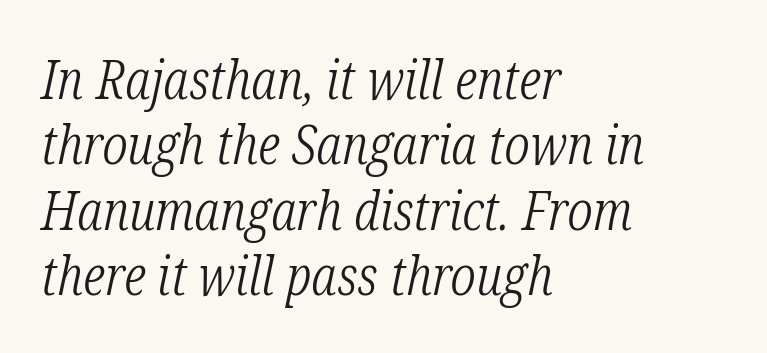
In terms of posture, this sample is oblique. These lines are composed in type with serifs. Descenders hang freely into open space. These lines are rendered in a variable-pitch font.
